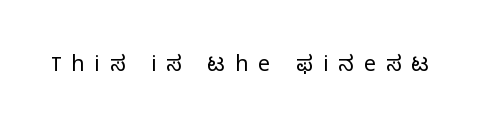
The passage shown is not underscored anywhere. This sample uses an upright cut, with every glyph sitting square on the baseline. The tracking jumps out immediately: characters are airy and widely separated. The strokes carry an ordinary text weight at most.
